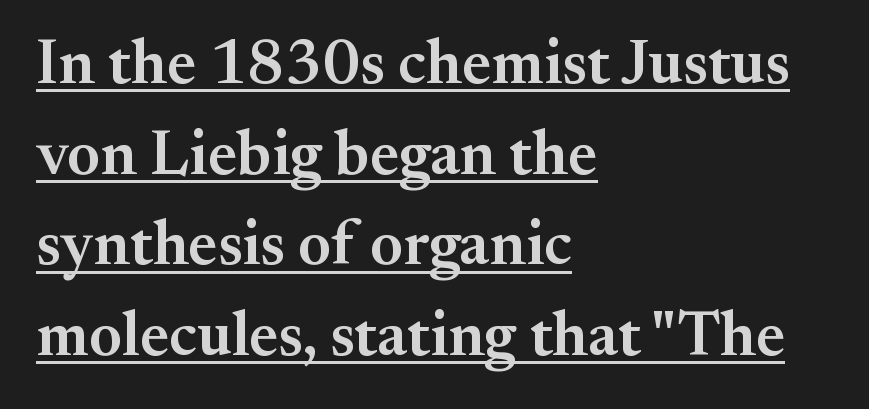
Leftover space on each line is placed entirely after the last word. Compared with typical body copy, the letter spacing here is the same. Slightly chunky letters — semibold, I'd say, not full bold. These lines sit exactly where default settings would place them. The letters carry serifs — small finishing strokes at the ends of their stems.
